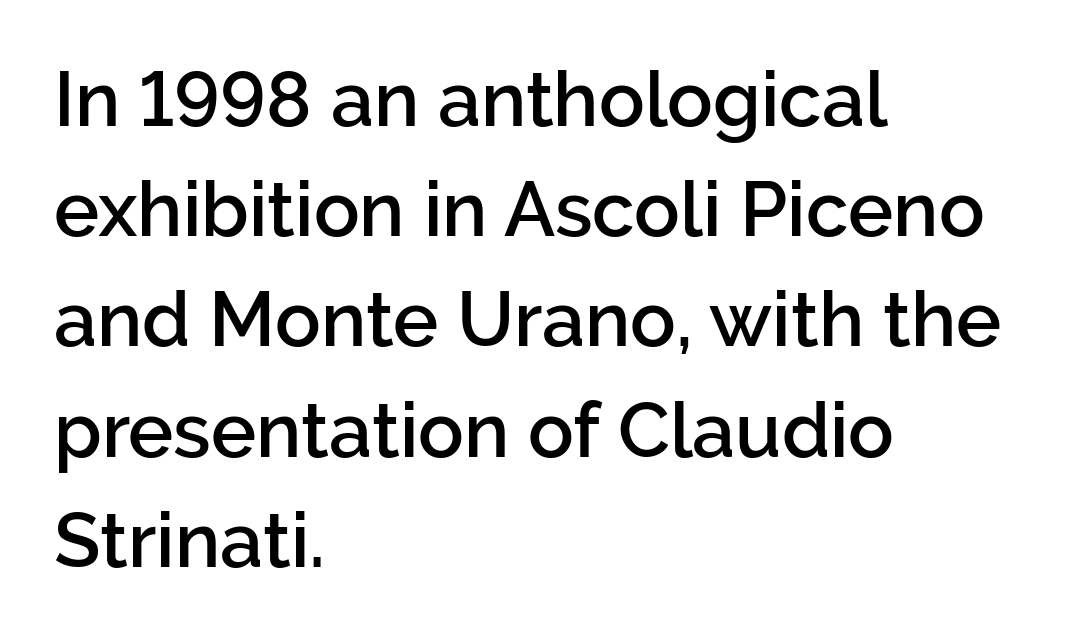
{"serif": "no", "italic": "no", "bold": "semi", "weight": "semibold", "width": "normal", "stroke_contrast": "low", "x_height": "medium", "monospaced": "no", "underline": "no", "align": "left", "line_spacing": "normal", "line_spacing_ratio": 1.45, "letter_spacing": "normal", "letter_spacing_em": 0.0, "glyph_px": 76}
